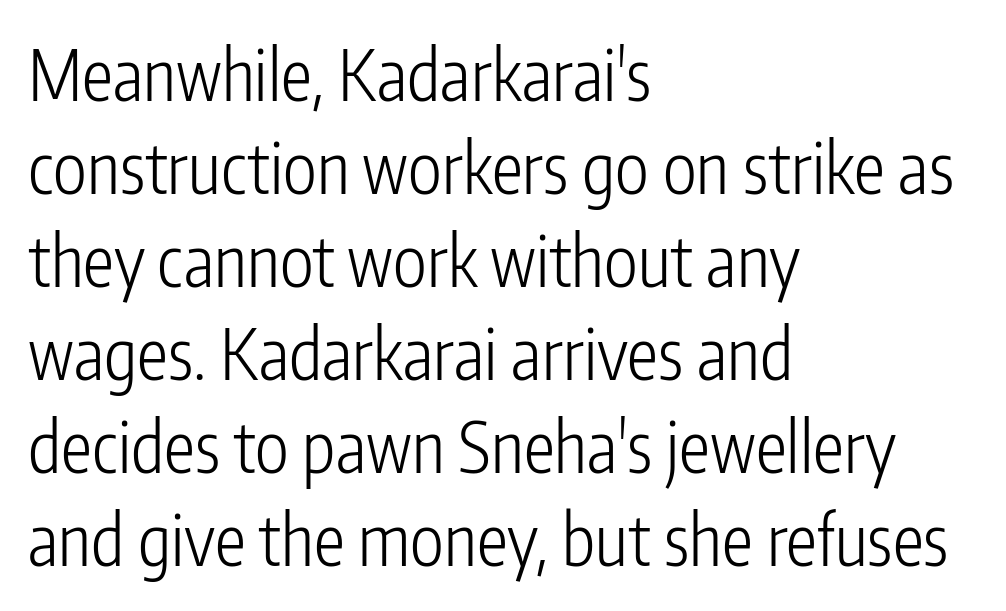
{"serif": "no", "italic": "no", "bold": "no", "weight": "light", "width": "condensed", "stroke_contrast": "low", "x_height": "medium", "monospaced": "no", "underline": "no", "align": "left", "line_spacing": "normal", "line_spacing_ratio": 1.33, "letter_spacing": "normal", "letter_spacing_em": 0.0, "glyph_px": 70}
